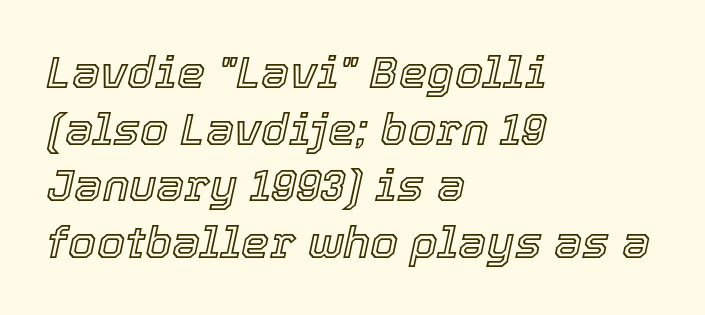
Q: Is the text italic (slanted)? A: Yes, it leans right by about 12 degrees.
Q: Is the text underlined? A: No.
Q: How is the paragraph aligned? A: Left-aligned.
Q: Is the spacing between letters normal or unusually wide? A: Normal.
Q: Is the spacing between lines tight, normal or loose? A: Normal.
Q: Width (condensed, normal, or wide)? A: Normal.
Q: x-height? A: Medium.
Q: Monospaced? A: No.
